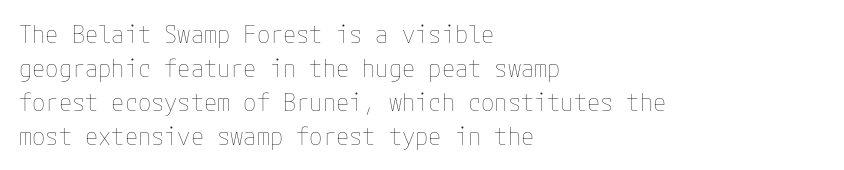
Q: Is the text bold? A: No.
Q: Is the text italic (slanted)? A: No, it is upright.
Q: Is the text underlined? A: No.
Q: How is the paragraph aligned? A: Left-aligned.
Q: Is the spacing between letters normal or unusually wide? A: Normal.
Q: Is the spacing between lines tight, normal or loose? A: Normal.
